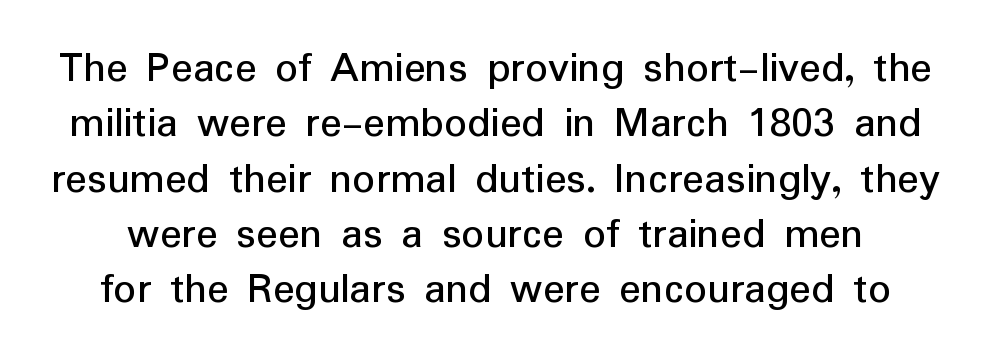
The weight would be labelled regular, book, light, or lighter still. Tracking value appears to be zero — textbook default spacing. Has an underline been added? It has not. Character widths vary here, with narrow letters taking less room than wide ones.
